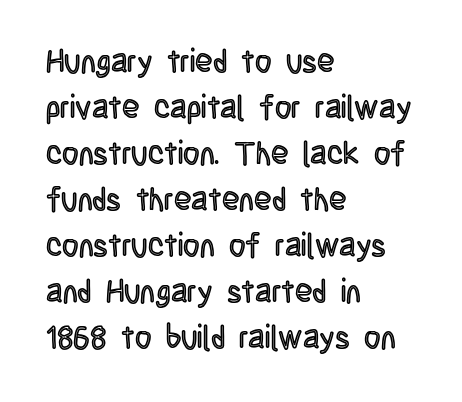
The axis of the letterforms is exactly vertical. Descenders hang freely into open space. These lines are rendered in a variable-pitch font. Leftover space on each line is placed entirely after the last word. The letters sit at their default tracking, neither squeezed nor spread. Rows of type keep a routine distance in the vertical direction.
